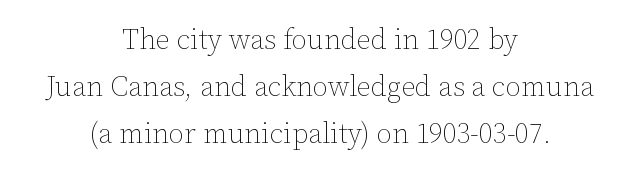
These lines keep a tight, regular rhythm from letter to letter. The typesetter chose a symmetrical, centered arrangement here. Think of a printed novel: that variable character pitch is what you see here. Posture: straight, roman, zero tilt. No heavy texture on the line: the type isn't bold.
